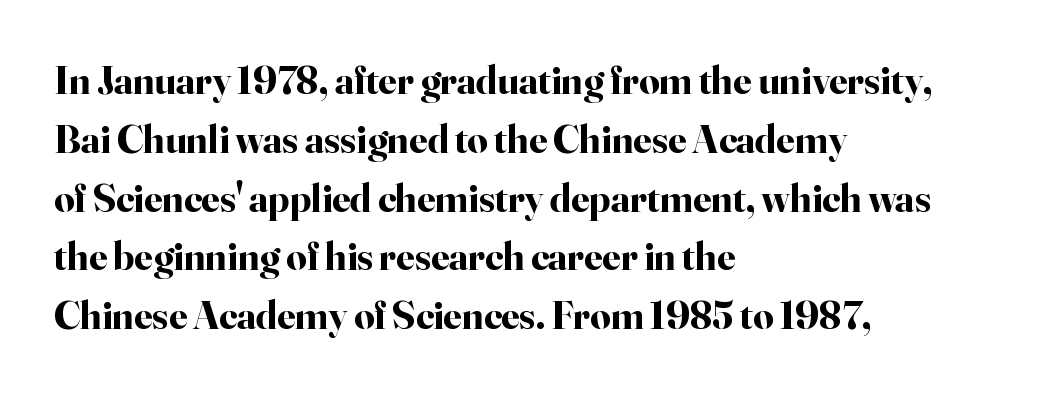
You could call the tracking neutral — neither tight nor loose. The lettering holds an erect, upright posture throughout. Plenty of ink on the page — the face is bold. The rendering shows small feet on the letterforms — a serif design. Caption: multi-line text, flush left, ragged right. Spacing verdict: proportional, widths tailored to each character.
